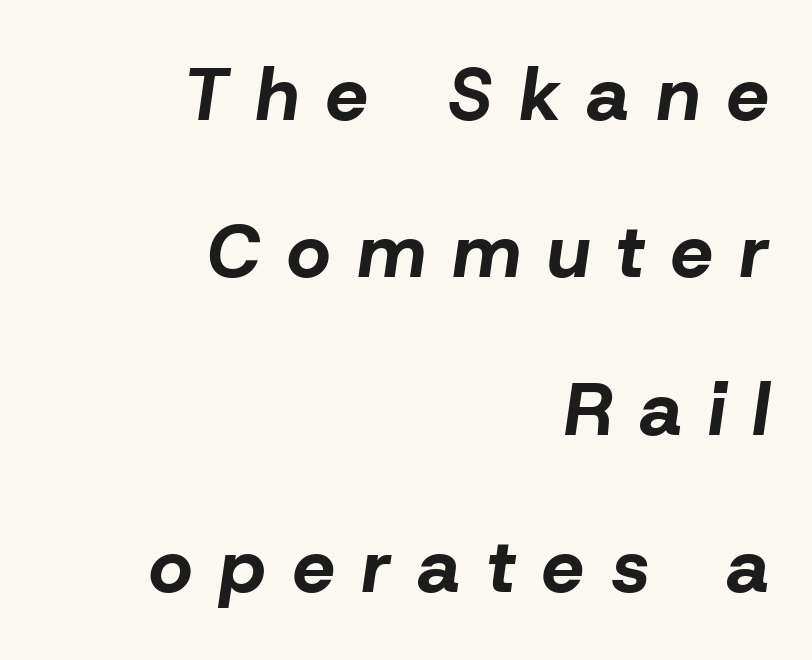
The image shows 75 px bold type, italic (leaning right); set right-aligned, loose line spacing (2.1x), unusually wide letter spacing (+0.37 em), not underlined; low stroke contrast and a medium x-height.
